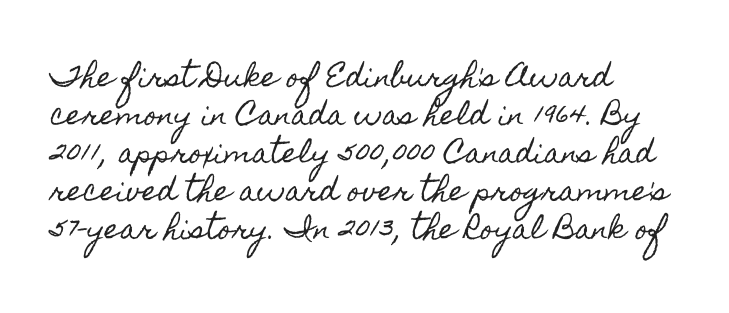
Q: Is the text italic (slanted)? A: Yes.
Q: Is the text underlined? A: No.
Q: How is the paragraph aligned? A: Left-aligned.
Q: Is the spacing between letters normal or unusually wide? A: Normal.
Q: Is the spacing between lines tight, normal or loose? A: Normal.
